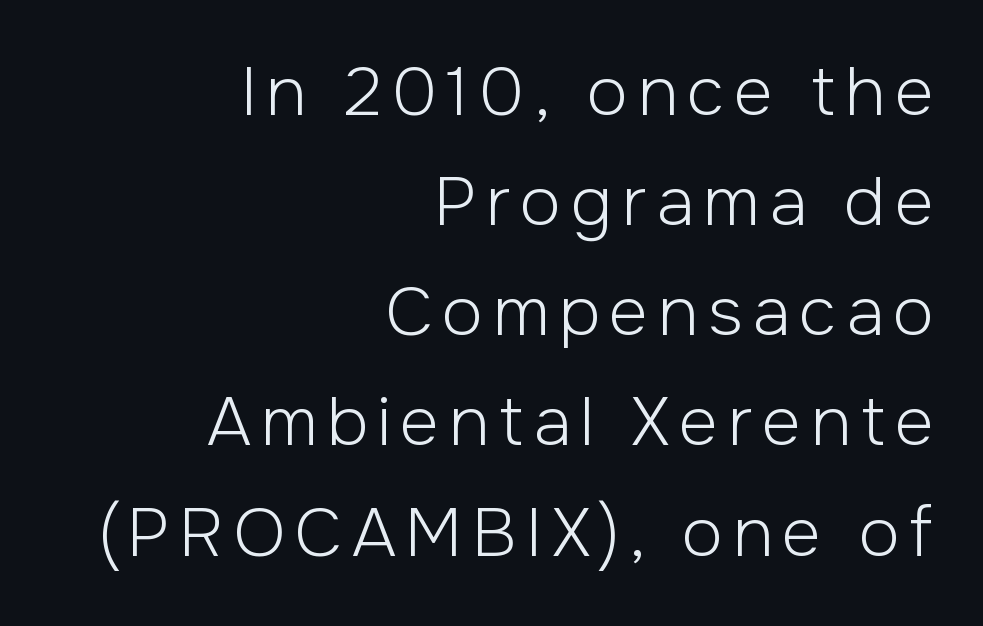
{"serif": "no", "italic": "no", "bold": "no", "weight": "light", "width": "normal", "stroke_contrast": "low", "x_height": "medium", "monospaced": "no", "underline": "no", "align": "right", "line_spacing": "normal", "line_spacing_ratio": 1.62, "glyph_px": 68}
